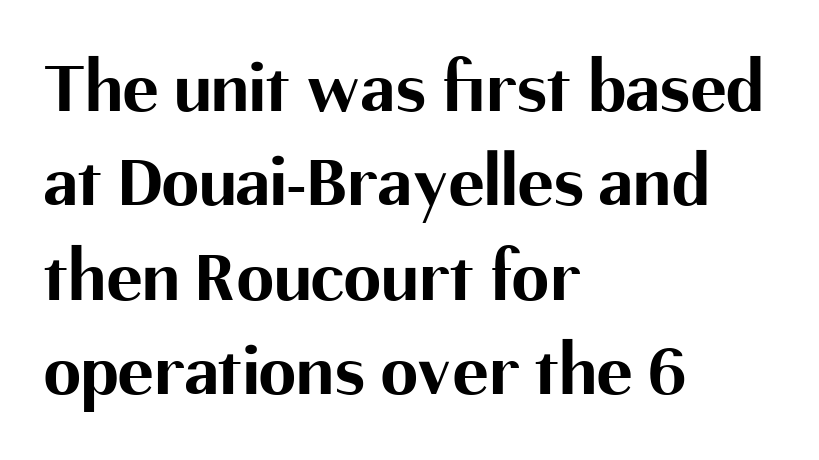
{"serif": "no", "italic": "no", "bold": "yes", "weight": "bold", "width": "normal", "stroke_contrast": "medium", "x_height": "medium", "monospaced": "no", "underline": "no", "align": "left", "line_spacing": "normal", "line_spacing_ratio": 1.26, "letter_spacing": "normal", "letter_spacing_em": 0.0, "glyph_px": 75}
